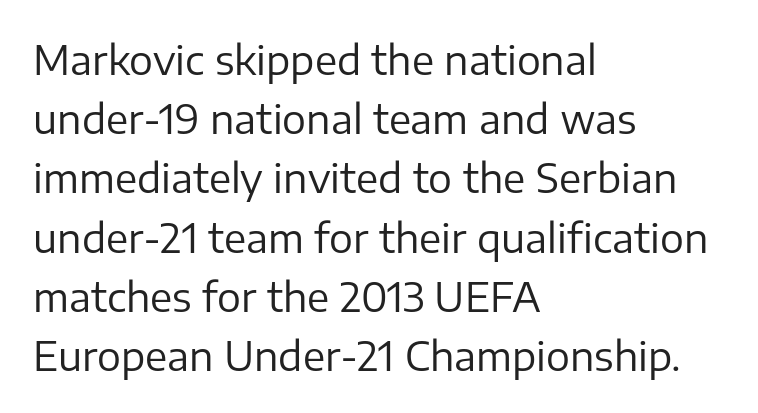
These lines stack with their left ends in a neat column. Each stroke keeps to a modest, everyday thickness or less. The glyphs are unaccompanied by any horizontal stroke below them. The face used here is a sans, in the tradition of grotesques and geometrics.
